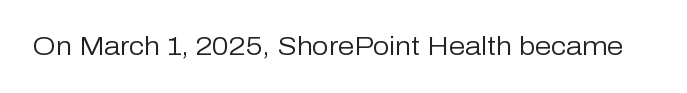
{"italic": "no", "bold": "no", "underline": "no", "letter_spacing": "normal", "letter_spacing_em": 0.0, "glyph_px": 26}
